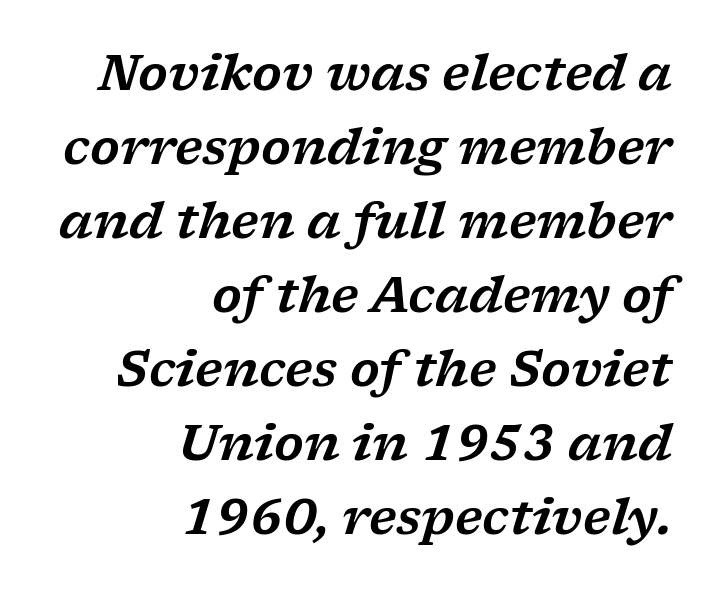
Q: Is the text italic (slanted)? A: Yes, it leans right by about 17 degrees.
Q: Is the typeface a serif or a sans-serif typeface? A: Serif.
Q: Is the text underlined? A: No.
Q: How is the paragraph aligned? A: Right-aligned.
Q: Is the spacing between letters normal or unusually wide? A: Normal.
Q: Is the spacing between lines tight, normal or loose? A: Normal.
Q: Width (condensed, normal, or wide)? A: Wide.
Q: Stroke contrast? A: Low.
Q: x-height? A: Medium.
Q: Monospaced? A: No.
